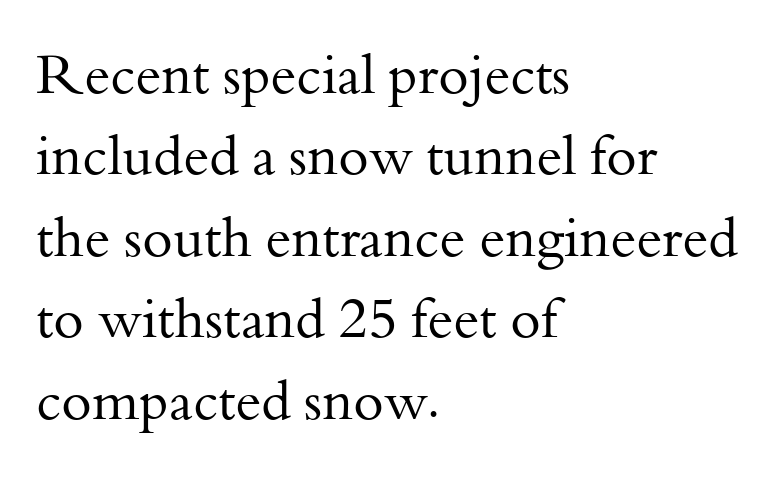
Q: Is the text bold? A: No.
Q: Is the text italic (slanted)? A: No, it is upright.
Q: Is the typeface a serif or a sans-serif typeface? A: Serif.
Q: Is the text underlined? A: No.
Q: How is the paragraph aligned? A: Left-aligned.
Q: Is the spacing between letters normal or unusually wide? A: Normal.
Q: Is the spacing between lines tight, normal or loose? A: Normal.
Q: Width (condensed, normal, or wide)? A: Normal.
Q: Stroke contrast? A: Medium.
Q: x-height? A: Small.
Q: Monospaced? A: No.
